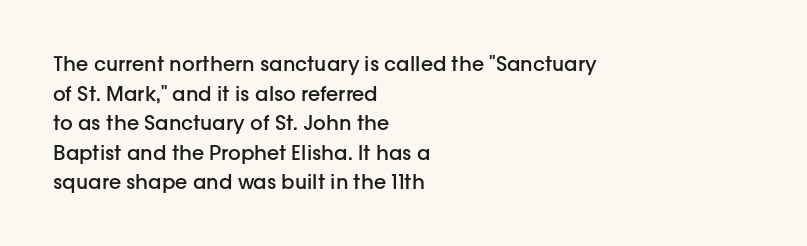
{"italic": "no", "bold": "semi", "underline": "no", "align": "left", "line_spacing": "normal", "line_spacing_ratio": 1.48, "letter_spacing": "normal", "letter_spacing_em": 0.0, "glyph_px": 20}
